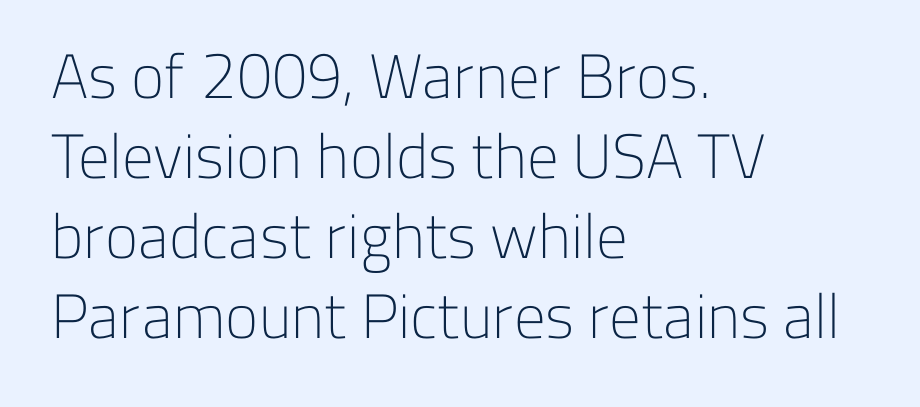
Q: Is the text bold? A: No.
Q: Is the text italic (slanted)? A: No, it is upright.
Q: Is the typeface a serif or a sans-serif typeface? A: Sans-serif.
Q: Is the text underlined? A: No.
Q: How is the paragraph aligned? A: Left-aligned.
Q: Is the spacing between letters normal or unusually wide? A: Normal.
Q: Is the spacing between lines tight, normal or loose? A: Normal.
Q: Width (condensed, normal, or wide)? A: Normal.
Q: Stroke contrast? A: Low.
Q: x-height? A: Medium.
Q: Monospaced? A: No.
